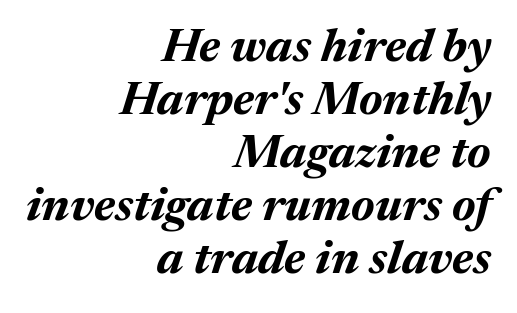
{"italic": "yes", "lean": "right", "slant_degrees": 17, "bold": "yes", "weight": "bold", "width": "normal", "stroke_contrast": "medium", "x_height": "medium", "monospaced": "no", "underline": "no", "align": "right", "line_spacing": "tight", "line_spacing_ratio": 1.13, "letter_spacing": "normal", "letter_spacing_em": 0.0, "glyph_px": 47}
